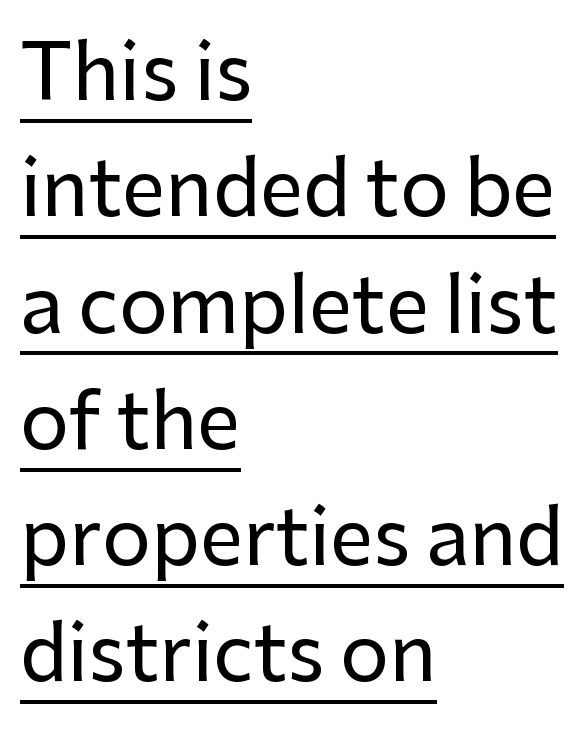
Q: Is the text italic (slanted)? A: No, it is upright.
Q: Is the typeface a serif or a sans-serif typeface? A: Sans-serif.
Q: Is the text underlined? A: Yes.
Q: How is the paragraph aligned? A: Left-aligned.
Q: Is the spacing between letters normal or unusually wide? A: Normal.
Q: Is the spacing between lines tight, normal or loose? A: Normal.
Q: Width (condensed, normal, or wide)? A: Normal.
Q: Stroke contrast? A: Low.
Q: x-height? A: Medium.
Q: Monospaced? A: No.
